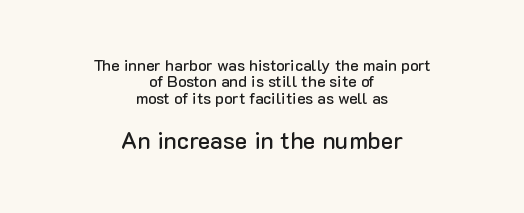
Tracking value appears to be zero — textbook default spacing. The paragraph has two soft edges and a firm central axis. The baseline area is clear. Here the second block reads like a headline and the first like body copy. The vertical gap from one line to the next is small.
